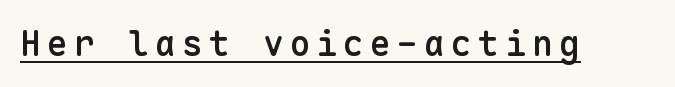
{"serif": "no", "italic": "no", "bold": "semi", "weight": "semibold", "width": "normal", "stroke_contrast": "low", "x_height": "medium", "monospaced": "yes", "underline": "yes", "glyph_px": 35}
